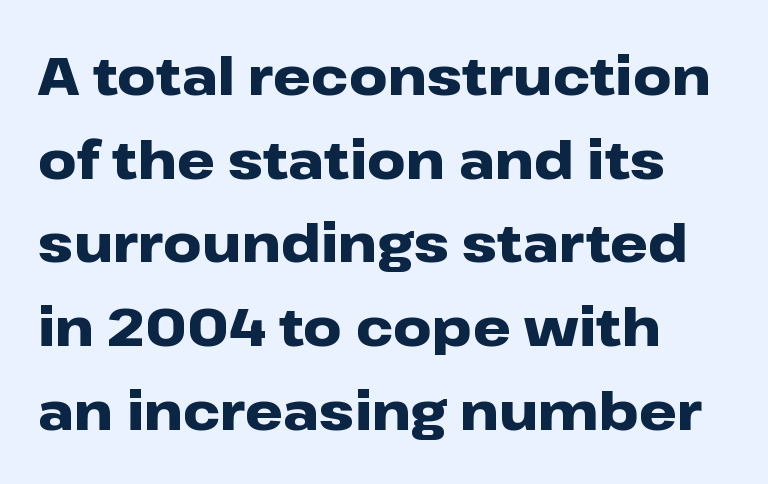
The image shows 53 px heavy, wide sans-serif type, upright; set normal line spacing (1.58x), normal letter spacing, not underlined; low stroke contrast and a medium x-height.
